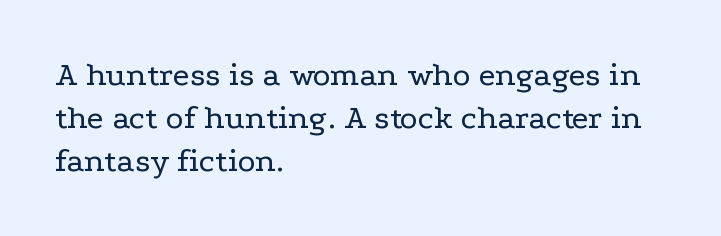
Q: Is the text bold? A: No.
Q: Is the text italic (slanted)? A: No, it is upright.
Q: Is the typeface a serif or a sans-serif typeface? A: Serif.
Q: Is the text underlined? A: No.
Q: How is the paragraph aligned? A: Left-aligned.
Q: Is the spacing between letters normal or unusually wide? A: Normal.
Q: Is the spacing between lines tight, normal or loose? A: Normal.
Q: Width (condensed, normal, or wide)? A: Wide.
Q: Stroke contrast? A: Low.
Q: x-height? A: Medium.
Q: Monospaced? A: No.
